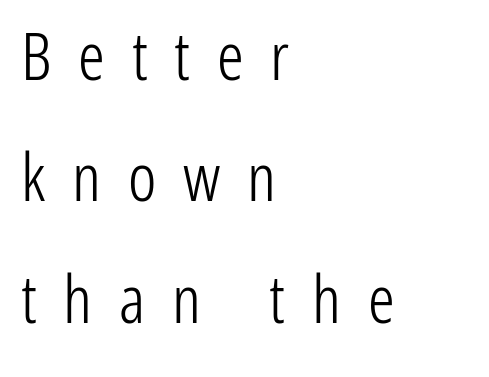
The passage shown is typeset with a sans-serif family. The horizontal fit of the characters is loose and conspicuously gappy. Letters rest on an invisible, unmarked baseline. The lettering holds an erect, upright posture throughout. Think standard paragraph weight, or any step lighter than that.
